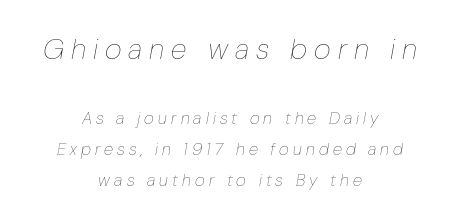
Q: Is the text bold? A: No.
Q: Is the text italic (slanted)? A: Yes, it leans right by about 10 degrees.
Q: Is the text underlined? A: No.
Q: How is the paragraph aligned? A: Centered.
Q: Is the spacing between letters normal or unusually wide? A: Unusually wide.
Q: Which block of text is set in a larger size, the first (top) or the second (bottom)? A: The first (top) one.
Q: Width (condensed, normal, or wide)? A: Condensed.
Q: Stroke contrast? A: Low.
Q: x-height? A: Medium.
Q: Monospaced? A: No.
